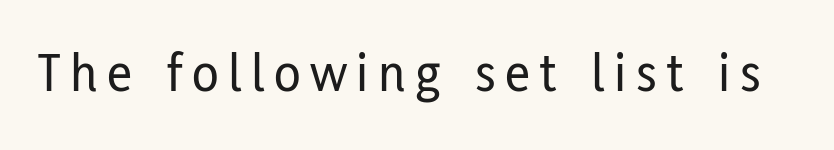
{"serif": "no", "italic": "no", "width": "condensed", "stroke_contrast": "low", "x_height": "medium", "monospaced": "no", "underline": "no", "glyph_px": 55}
